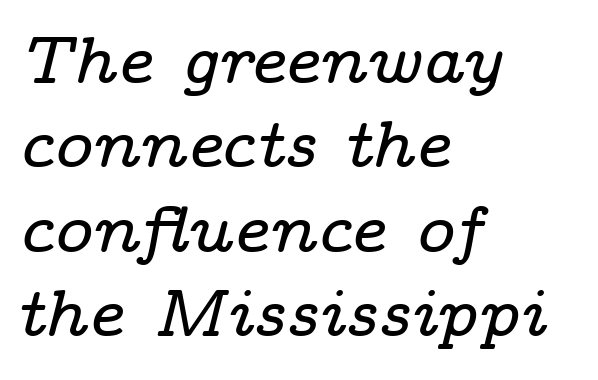
Q: Is the text italic (slanted)? A: Yes, it leans right by about 14 degrees.
Q: Is the typeface a serif or a sans-serif typeface? A: Serif.
Q: Is the text underlined? A: No.
Q: How is the paragraph aligned? A: Left-aligned.
Q: Is the spacing between letters normal or unusually wide? A: Normal.
Q: Is the spacing between lines tight, normal or loose? A: Normal.
Q: Width (condensed, normal, or wide)? A: Wide.
Q: Stroke contrast? A: Low.
Q: x-height? A: Medium.
Q: Monospaced? A: No.
